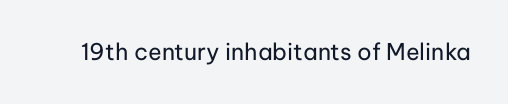
The type is set solid horizontally, with unmodified tracking. Words float on clear page, feet unadorned. A quiet, ordinary-to-light weight characterises the typeface. The type sits square on the baseline with zero lean.
